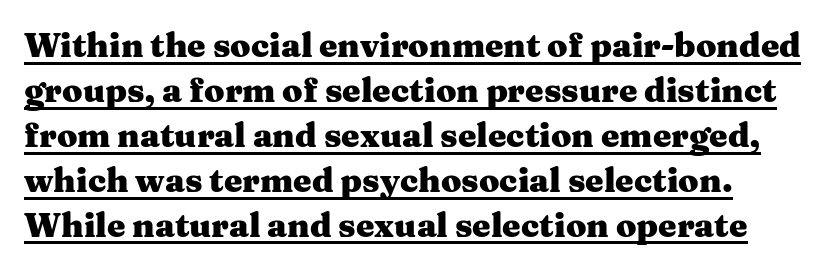
{"serif": "yes", "italic": "no", "bold": "yes", "weight": "heavy", "width": "wide", "stroke_contrast": "medium", "x_height": "medium", "monospaced": "no", "underline": "yes", "align": "left", "line_spacing": "normal", "line_spacing_ratio": 1.36, "letter_spacing": "normal", "letter_spacing_em": 0.0, "glyph_px": 33}
